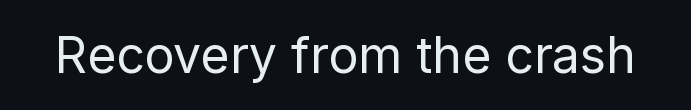
The image shows 50 px regular-weight sans-serif type, upright; set normal letter spacing, not underlined; low stroke contrast and a medium x-height.
